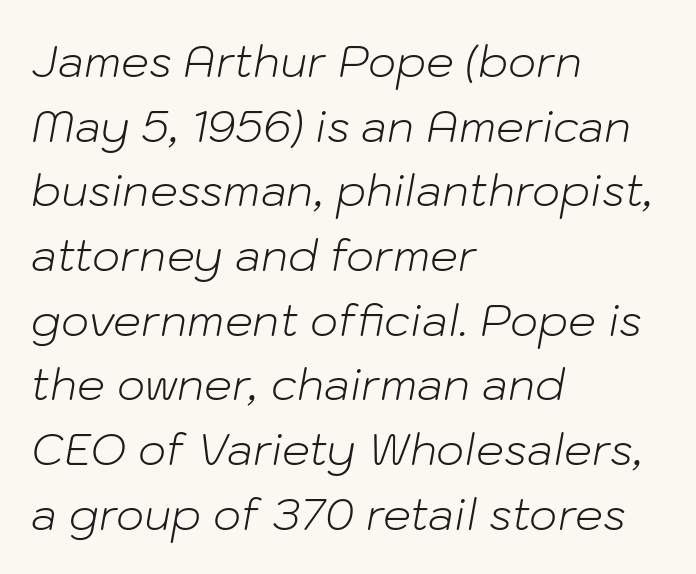
Q: Is the text bold? A: No.
Q: Is the text italic (slanted)? A: Yes, it leans right by about 10 degrees.
Q: Is the text underlined? A: No.
Q: How is the paragraph aligned? A: Left-aligned.
Q: Is the spacing between letters normal or unusually wide? A: Normal.
Q: Is the spacing between lines tight, normal or loose? A: Normal.
Q: Width (condensed, normal, or wide)? A: Normal.
Q: Stroke contrast? A: Low.
Q: x-height? A: Medium.
Q: Monospaced? A: No.
